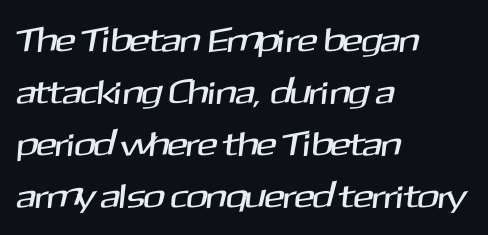
Font category for this specimen: sans-serif. Regular leading. The paragraph has a hard left edge and a soft right edge. There is no visible air inserted between adjacent glyphs. The passage shown is typed in a proportional face where columns would drift. Clear beneath every line of the passage.
